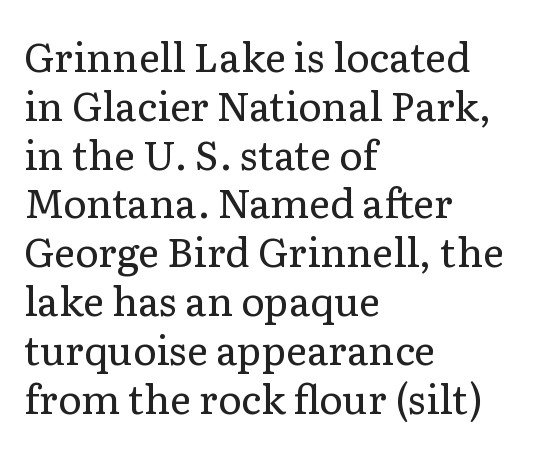
Q: Is the text bold? A: No.
Q: Is the text italic (slanted)? A: No, it is upright.
Q: Is the typeface a serif or a sans-serif typeface? A: Serif.
Q: Is the text underlined? A: No.
Q: How is the paragraph aligned? A: Left-aligned.
Q: Is the spacing between letters normal or unusually wide? A: Normal.
Q: Width (condensed, normal, or wide)? A: Normal.
Q: Stroke contrast? A: Low.
Q: x-height? A: Medium.
Q: Monospaced? A: No.
